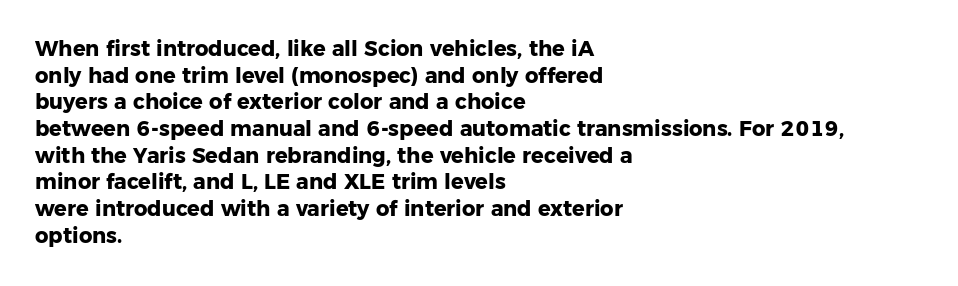
The image shows 21 px bold type, upright; set left-aligned, normal line spacing (1.27x), normal letter spacing, not underlined.
